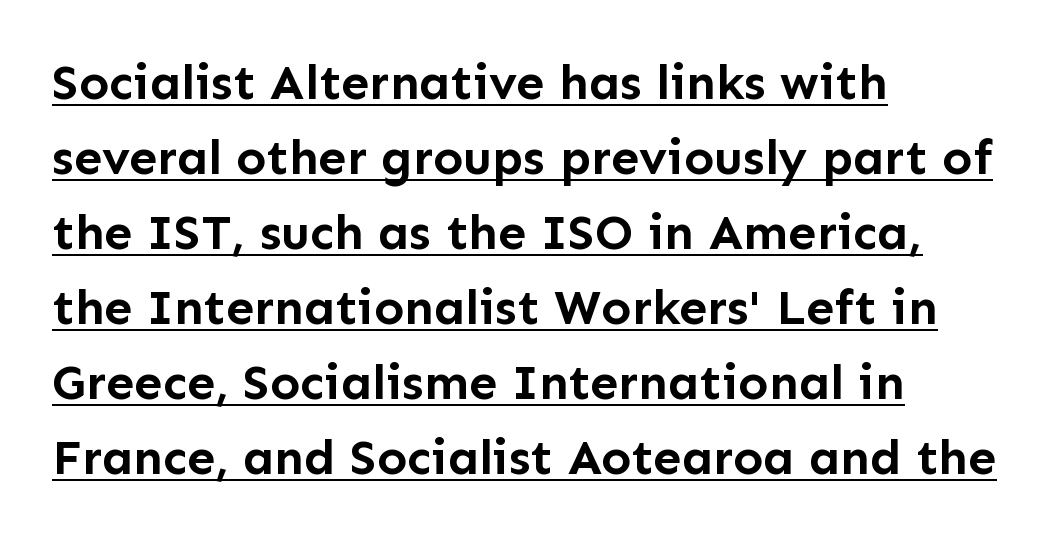
{"serif": "no", "italic": "no", "bold": "yes", "weight": "semibold", "width": "normal", "stroke_contrast": "low", "x_height": "medium", "monospaced": "no", "underline": "yes", "align": "left", "line_spacing": "normal", "line_spacing_ratio": 1.5, "letter_spacing": "normal", "letter_spacing_em": 0.0, "glyph_px": 50}
